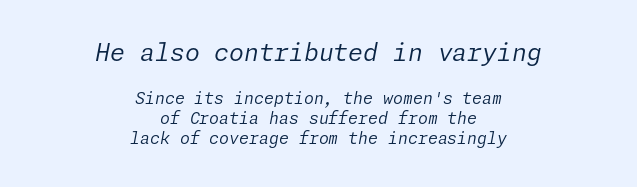
The image shows 24 px text type, italic (leaning right); set centered, normal line spacing (1.27x), normal letter spacing, not underlined; the first (top) block is 1.5x larger.
